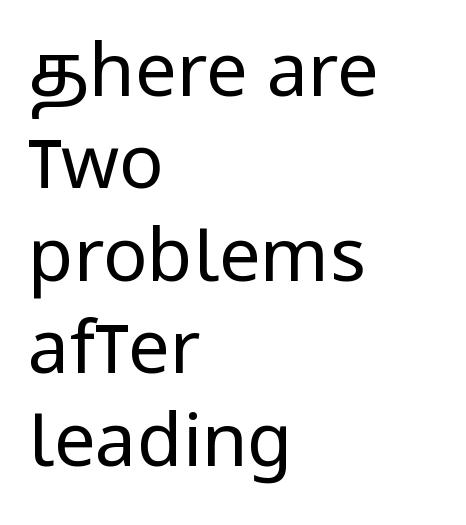
The image shows 74 px regular-weight, condensed sans-serif type, upright; set left-aligned, normal line spacing (1.25x), normal letter spacing, not underlined; low stroke contrast and a large x-height.
